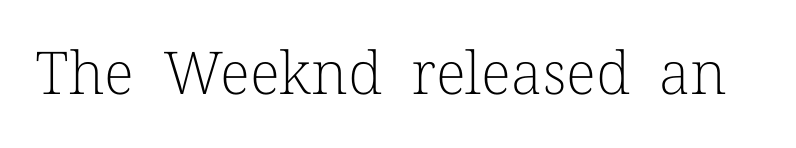
{"serif": "yes", "italic": "no", "bold": "no", "weight": "light", "width": "normal", "stroke_contrast": "low", "x_height": "medium", "monospaced": "no", "underline": "no", "letter_spacing": "normal", "letter_spacing_em": 0.0, "glyph_px": 59}
